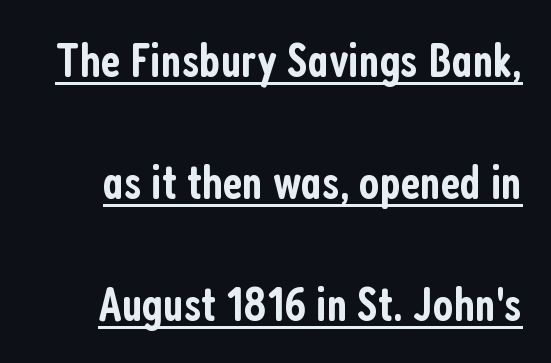
Q: Is the text bold? A: Semi-bold.
Q: Is the text italic (slanted)? A: No, it is upright.
Q: Is the typeface a serif or a sans-serif typeface? A: Sans-serif.
Q: Is the text underlined? A: Yes.
Q: Is the spacing between letters normal or unusually wide? A: Normal.
Q: Is the spacing between lines tight, normal or loose? A: Loose.
Q: Width (condensed, normal, or wide)? A: Condensed.
Q: Stroke contrast? A: Low.
Q: x-height? A: Medium.
Q: Monospaced? A: No.
